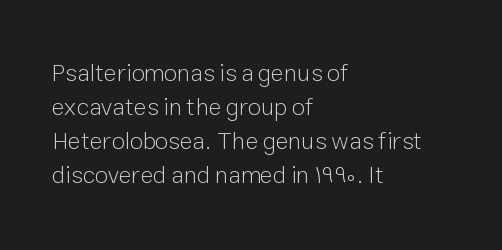
Decoration check: the copy has no underline. Teacher's note: observe the even left margin — that is flush-left alignment. Interline gaps are of average width in this sample. No chunkiness to these letters — they're not bold. These lines were composed using upright roman letters.
